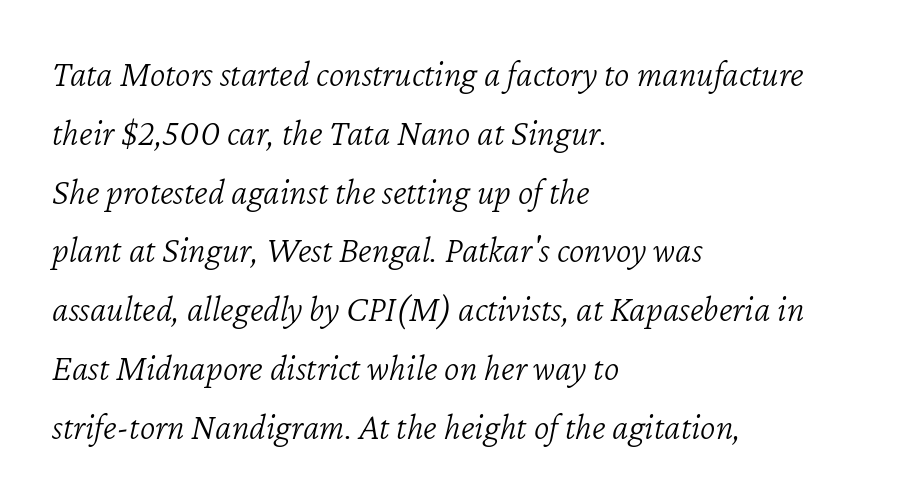
{"italic": "yes", "lean": "right", "slant_degrees": 12, "bold": "no", "weight": "light", "width": "normal", "stroke_contrast": "low", "x_height": "medium", "monospaced": "no", "underline": "no", "align": "left", "line_spacing": "normal", "line_spacing_ratio": 1.59, "letter_spacing": "normal", "letter_spacing_em": 0.0, "glyph_px": 37}
